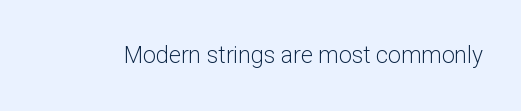
The type is set solid horizontally, with unmodified tracking. Words float on clear page, feet unadorned. A quiet, ordinary-to-light weight characterises the typeface. The type sits square on the baseline with zero lean.
